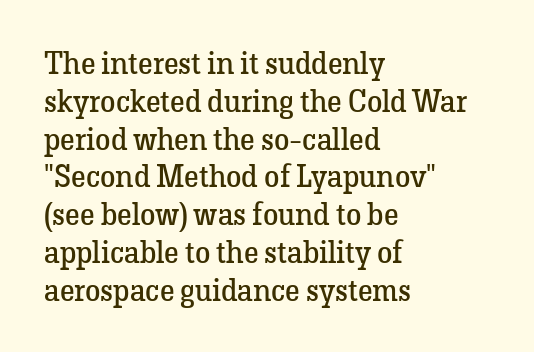
The image shows 31 px regular-weight serif type, upright; set left-aligned, line spacing 1.22x, normal letter spacing, not underlined; low stroke contrast and a medium x-height.
